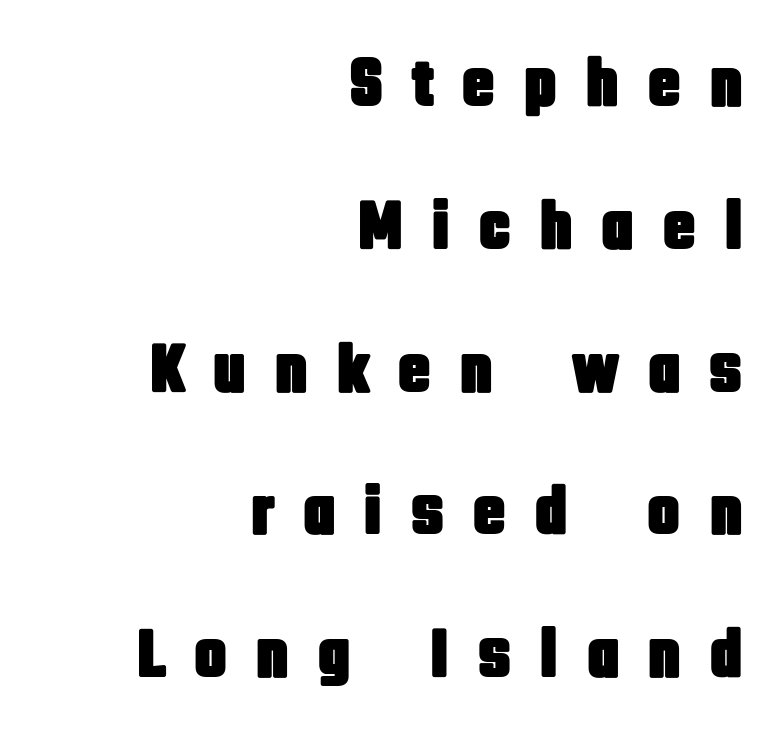
The image shows 70 px condensed sans-serif type, upright; set right-aligned, loose line spacing (2.04x), unusually wide letter spacing (+0.39 em), not underlined; low stroke contrast and a large x-height.
